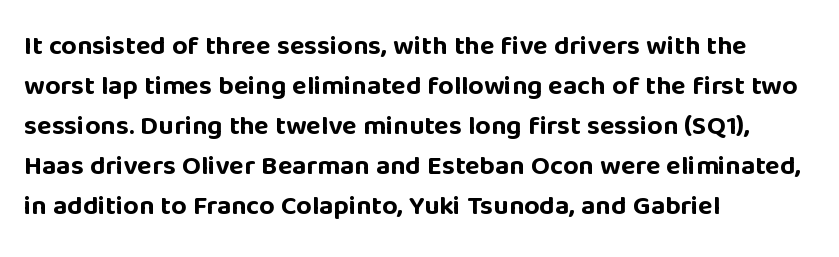
The image shows 27 px bold type, upright; set left-aligned, normal line spacing (1.48x), normal letter spacing, not underlined.
